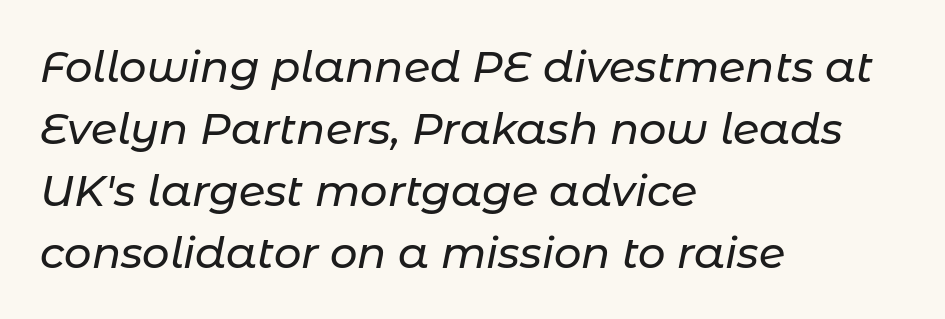
The image shows 43 px text type, italic (leaning right); set left-aligned, normal line spacing (1.44x), normal letter spacing, not underlined; low stroke contrast and a medium x-height.
